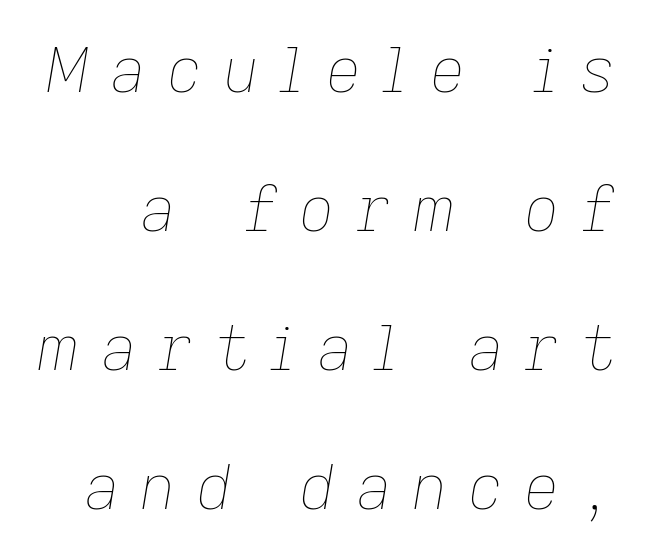
The image shows 62 px thin type, italic (leaning right); set loose line spacing (2.24x), unusually wide letter spacing (+0.33 em), not underlined; low stroke contrast and a medium x-height.
